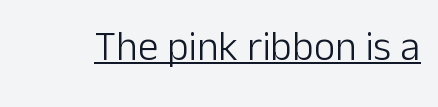
When letters stand straight like this, we call the style roman or upright. Nothing sits at the stroke ends, so this counts as sans-serif. The rendering uses the underline text-decoration. Caption: face not bold, strokes unweighted.
